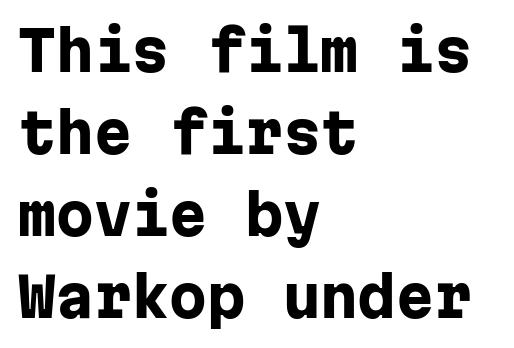
How heavy is the stroke? Heavy — this is a bold. You can tell it's not italic because the verticals are truly vertical. Leading matches the norm, producing a regular column. The strip under each line holds only bare page. Which margin do the lines hug? The left one — the right edge is uneven. The characters display no serif detailing; their extremities are plain.
